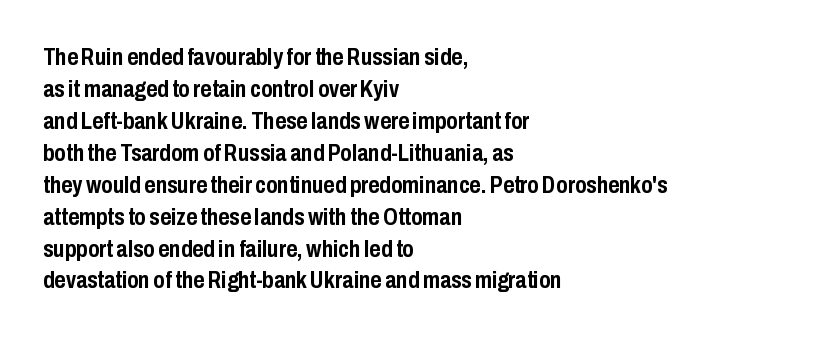
The image shows 24 px bold type, upright; set left-aligned, normal line spacing (1.33x), normal letter spacing, not underlined.
